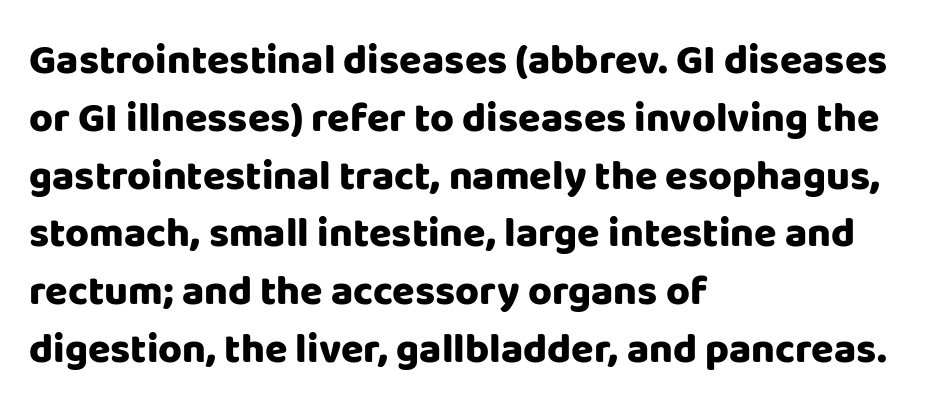
The words here are not underlined. The designer went with a sans here, leaving each stem footless. You could not count columns in this text — the font is proportionally spaced. How would I describe the line gaps? Plain and ordinary. Typographic density is high because the face is bold.
